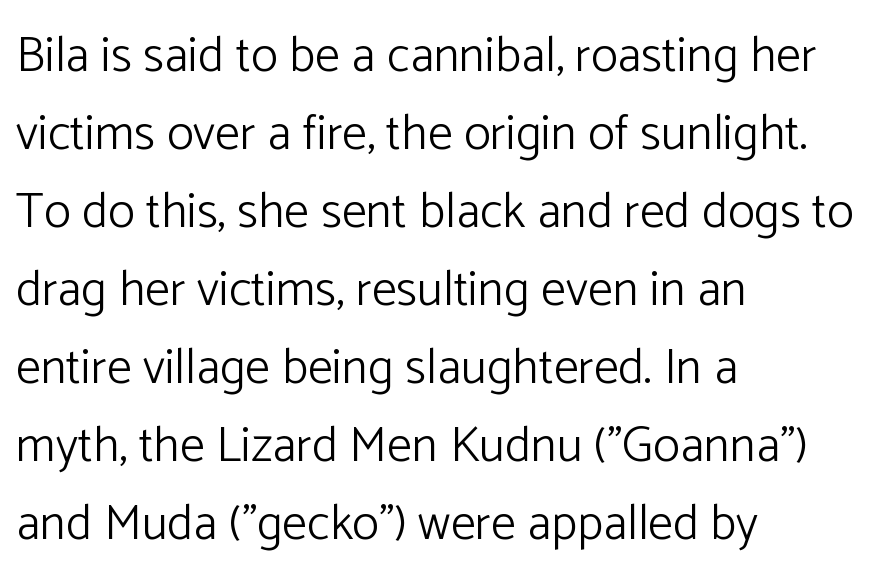
Q: Is the text bold? A: No.
Q: Is the text italic (slanted)? A: No, it is upright.
Q: Is the typeface a serif or a sans-serif typeface? A: Sans-serif.
Q: Is the text underlined? A: No.
Q: How is the paragraph aligned? A: Left-aligned.
Q: Is the spacing between letters normal or unusually wide? A: Normal.
Q: Is the spacing between lines tight, normal or loose? A: Normal.
Q: Width (condensed, normal, or wide)? A: Normal.
Q: Stroke contrast? A: Low.
Q: x-height? A: Medium.
Q: Monospaced? A: No.
